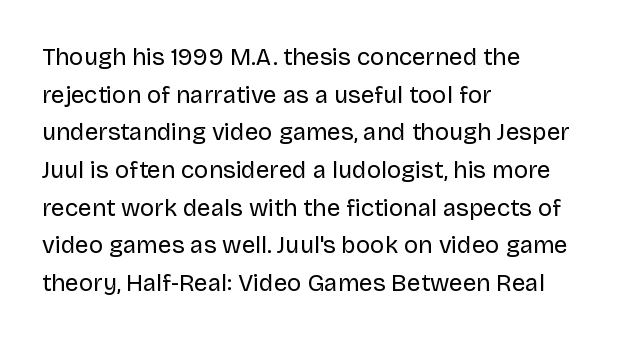
Q: Is the text bold? A: No.
Q: Is the text italic (slanted)? A: No, it is upright.
Q: Is the text underlined? A: No.
Q: How is the paragraph aligned? A: Left-aligned.
Q: Is the spacing between letters normal or unusually wide? A: Normal.
Q: Is the spacing between lines tight, normal or loose? A: Normal.
